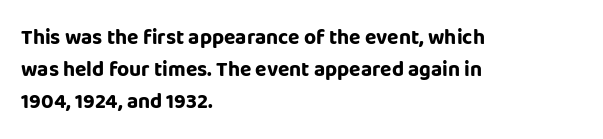
Q: Is the text bold? A: Yes.
Q: Is the text italic (slanted)? A: No, it is upright.
Q: Is the text underlined? A: No.
Q: How is the paragraph aligned? A: Left-aligned.
Q: Is the spacing between letters normal or unusually wide? A: Normal.
Q: Is the spacing between lines tight, normal or loose? A: Normal.
